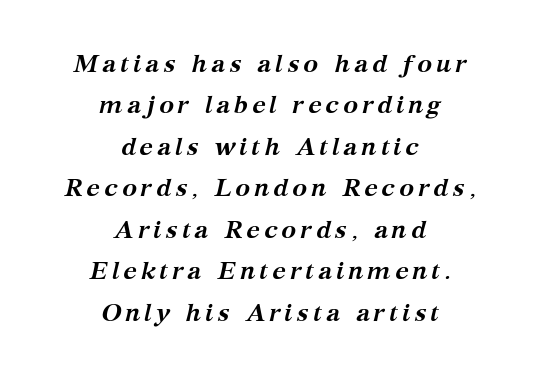
The image shows 25 px bold type, italic (leaning right); set centered, normal line spacing (1.66x), not underlined.
